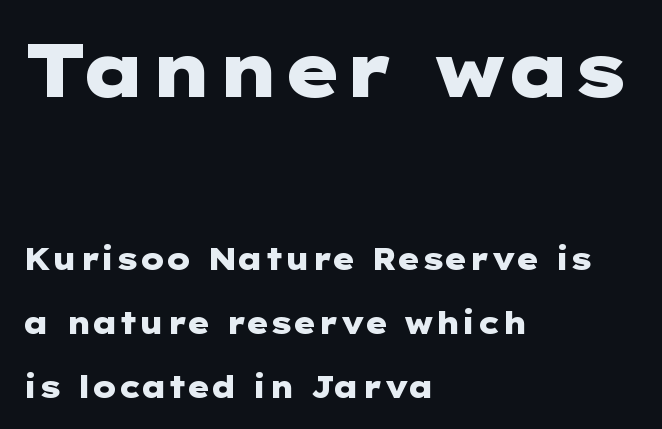
Q: Is the text bold? A: Yes.
Q: Is the text italic (slanted)? A: No, it is upright.
Q: Is the typeface a serif or a sans-serif typeface? A: Sans-serif.
Q: Is the text underlined? A: No.
Q: How is the paragraph aligned? A: Left-aligned.
Q: Is the spacing between letters normal or unusually wide? A: Normal.
Q: Is the spacing between lines tight, normal or loose? A: Loose.
Q: Which block of text is set in a larger size, the first (top) or the second (bottom)? A: The first (top) one.
Q: Width (condensed, normal, or wide)? A: Wide.
Q: Stroke contrast? A: Low.
Q: x-height? A: Medium.
